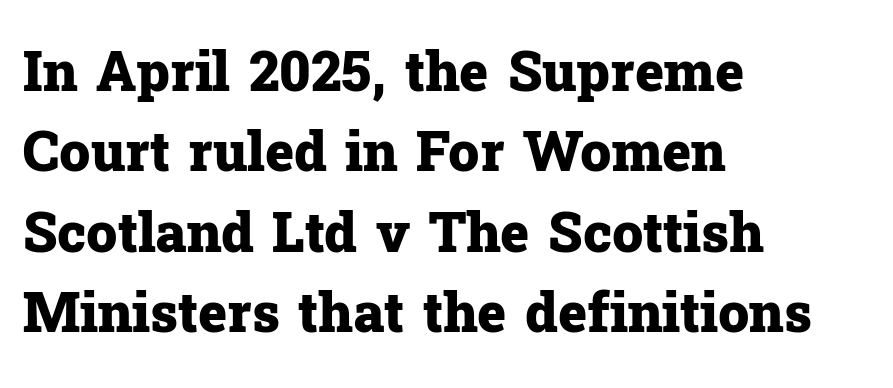
Q: Is the text bold? A: Yes.
Q: Is the text italic (slanted)? A: No, it is upright.
Q: Is the typeface a serif or a sans-serif typeface? A: Serif.
Q: Is the text underlined? A: No.
Q: How is the paragraph aligned? A: Left-aligned.
Q: Is the spacing between letters normal or unusually wide? A: Normal.
Q: Is the spacing between lines tight, normal or loose? A: Normal.
Q: Width (condensed, normal, or wide)? A: Normal.
Q: Stroke contrast? A: Low.
Q: x-height? A: Medium.
Q: Monospaced? A: No.
